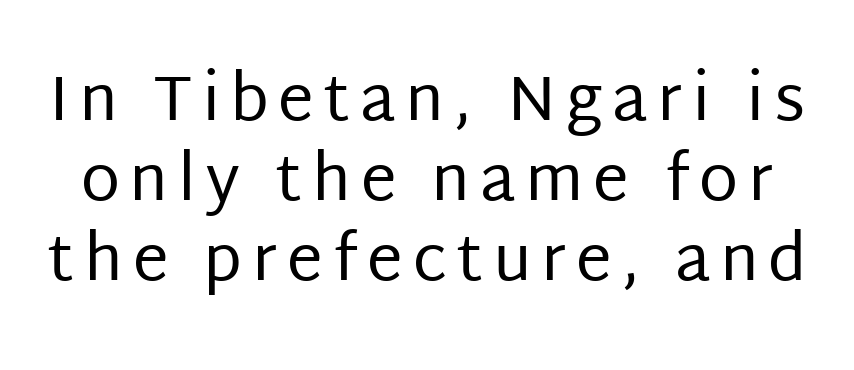
Varying glyph widths throughout — classic text-font behaviour. This is not heavy type; no bold has been used. The type sits square on the baseline with zero lean. In terms of leading, this rendering sits right in the middle. Beneath every word, the page is bare.
